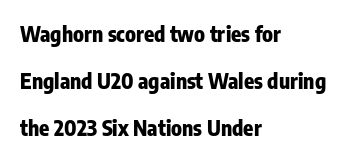
The image shows 21 px bold type, upright; set left-aligned, loose line spacing (2.25x), normal letter spacing, not underlined.
